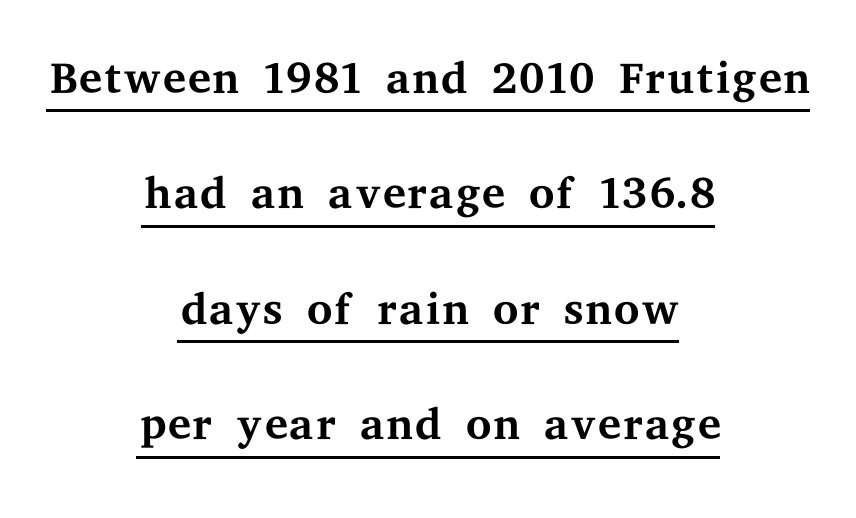
The paragraph shown floats in the horizontal middle. Underlining? Definitely there. It's the straight-up-and-down kind of type. Each stroke keeps to a modest, everyday thickness or less. Is this a sans? No — the strokes have serifs. Looks like regular typesetting: each glyph gets only the width it needs.
